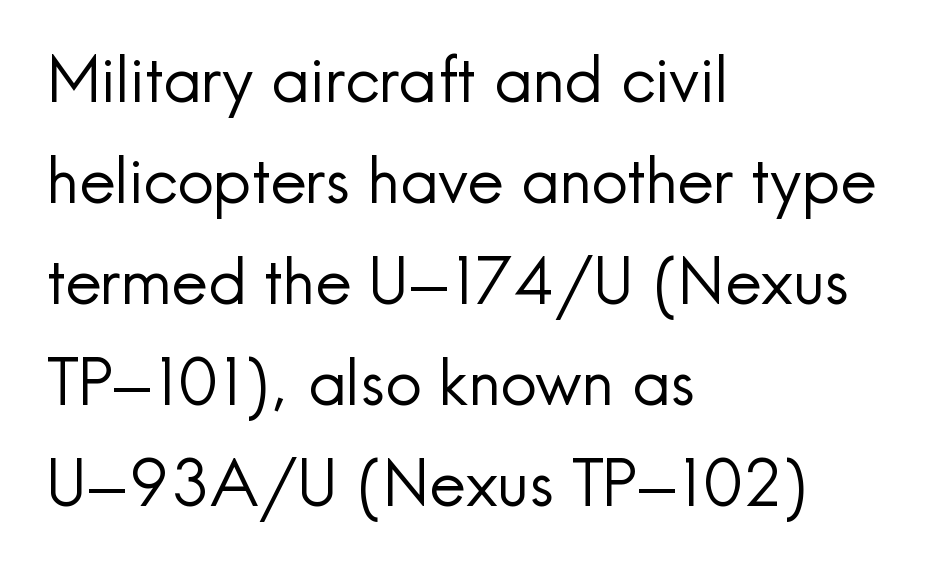
Q: Is the text bold? A: No.
Q: Is the text italic (slanted)? A: No, it is upright.
Q: Is the typeface a serif or a sans-serif typeface? A: Sans-serif.
Q: Is the text underlined? A: No.
Q: How is the paragraph aligned? A: Left-aligned.
Q: Is the spacing between letters normal or unusually wide? A: Normal.
Q: Is the spacing between lines tight, normal or loose? A: Normal.
Q: Width (condensed, normal, or wide)? A: Normal.
Q: x-height? A: Small.
Q: Monospaced? A: No.
